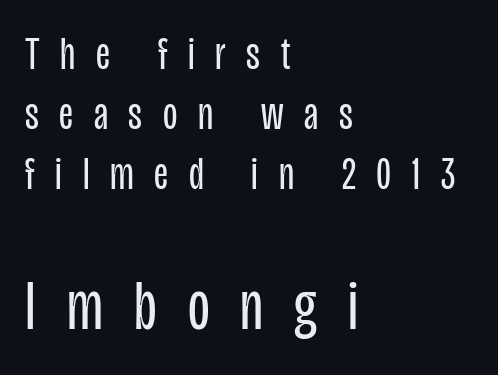
{"serif": "no", "italic": "no", "bold": "no", "weight": "regular", "width": "condensed", "stroke_contrast": "low", "x_height": "large", "monospaced": "no", "underline": "no", "align": "left", "line_spacing": "normal", "line_spacing_ratio": 1.28, "letter_spacing": "wide", "letter_spacing_em": 0.44, "larger_block": "second", "size_ratio": 1.51, "glyph_px": 71}
